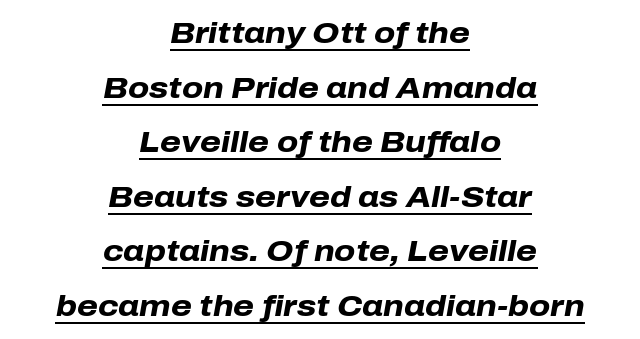
Q: Is the text bold? A: Yes.
Q: Is the text italic (slanted)? A: Yes, it leans right by about 10 degrees.
Q: Is the text underlined? A: Yes.
Q: How is the paragraph aligned? A: Centered.
Q: Is the spacing between letters normal or unusually wide? A: Normal.
Q: Width (condensed, normal, or wide)? A: Normal.
Q: Stroke contrast? A: Low.
Q: x-height? A: Medium.
Q: Monospaced? A: No.
